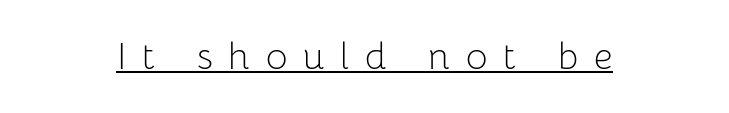
Q: Is the text bold? A: No.
Q: Is the text italic (slanted)? A: No, it is upright.
Q: Is the typeface a serif or a sans-serif typeface? A: Sans-serif.
Q: Is the text underlined? A: Yes.
Q: How is the paragraph aligned? A: Centered.
Q: Is the spacing between letters normal or unusually wide? A: Unusually wide.
Q: Width (condensed, normal, or wide)? A: Normal.
Q: Stroke contrast? A: Low.
Q: x-height? A: Medium.
Q: Monospaced? A: No.
